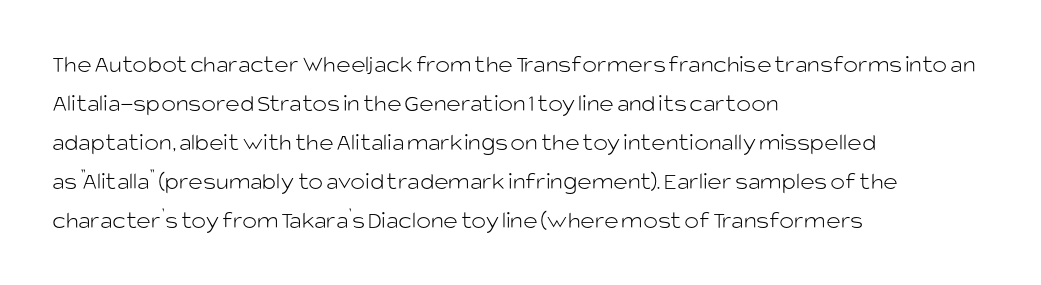
{"italic": "no", "bold": "no", "underline": "no", "align": "left", "line_spacing": "normal", "line_spacing_ratio": 1.56, "letter_spacing": "normal", "letter_spacing_em": 0.0, "glyph_px": 25}
